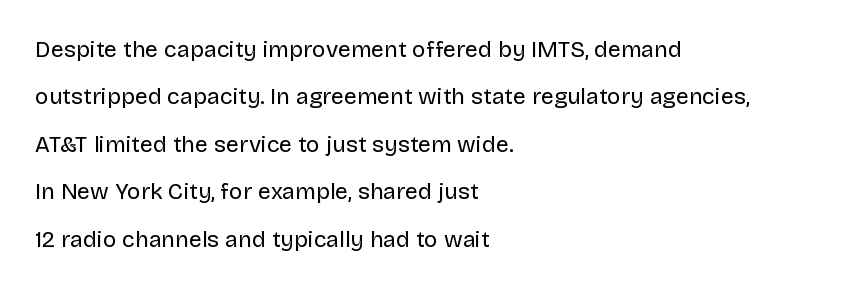
Q: Is the text bold? A: No.
Q: Is the text italic (slanted)? A: No, it is upright.
Q: Is the text underlined? A: No.
Q: How is the paragraph aligned? A: Left-aligned.
Q: Is the spacing between letters normal or unusually wide? A: Normal.
Q: Is the spacing between lines tight, normal or loose? A: Loose.
